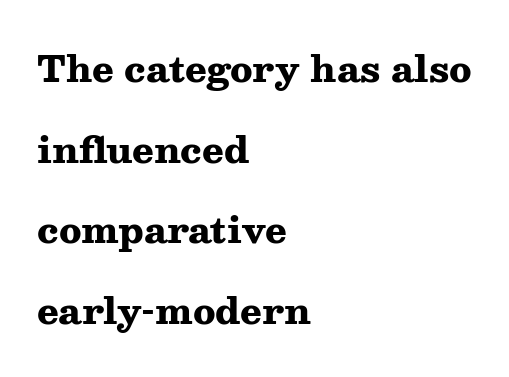
The image shows 36 px heavy, wide serif type, upright; set left-aligned, loose line spacing (2.24x), normal letter spacing, not underlined; medium stroke contrast and a medium x-height.
